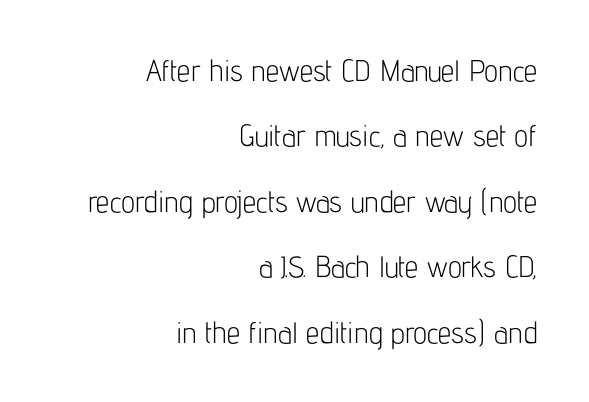
The image shows 30 px light, condensed sans-serif type, upright; set right-aligned, loose line spacing (2.18x), normal letter spacing, not underlined; low stroke contrast and a medium x-height.
